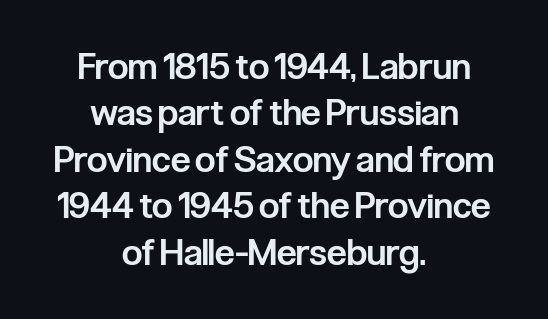
{"serif": "no", "italic": "no", "bold": "semi", "weight": "semibold", "width": "condensed", "stroke_contrast": "low", "x_height": "medium", "monospaced": "no", "underline": "no", "align": "center", "line_spacing": "normal", "line_spacing_ratio": 1.29, "letter_spacing": "normal", "letter_spacing_em": 0.0, "glyph_px": 36}
